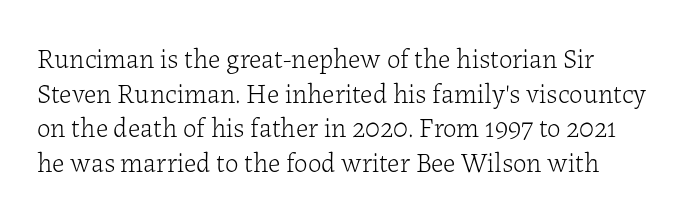
The image shows 27 px text type, upright; set normal line spacing (1.28x), normal letter spacing, not underlined.
